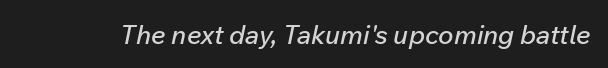
The image shows 26 px text type, italic (leaning right); set normal letter spacing, not underlined.
